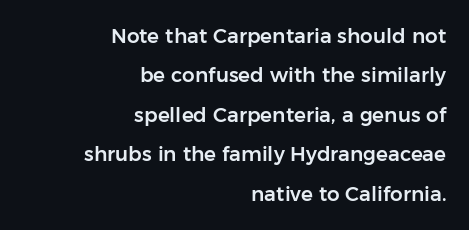
The image shows 20 px text type, upright; set right-aligned, loose line spacing (1.97x), normal letter spacing, not underlined.
